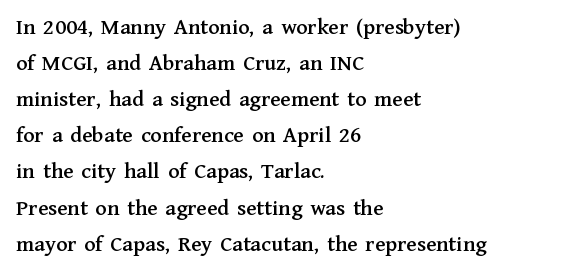
{"italic": "no", "underline": "no", "align": "left", "line_spacing": "normal", "line_spacing_ratio": 1.57, "letter_spacing": "normal", "letter_spacing_em": 0.0, "glyph_px": 23}
